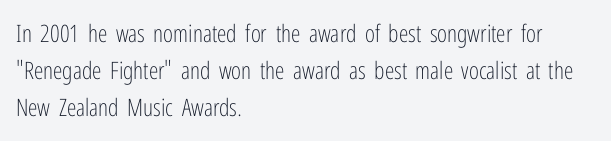
The image shows 24 px text type, upright; set left-aligned, normal line spacing (1.55x), normal letter spacing, not underlined.
